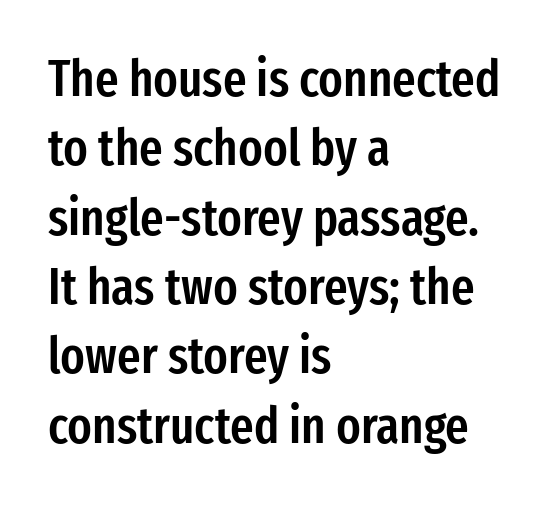
Horizontally, the lines are justified to the leading edge only. The letterforms sit shoulder to shoulder at normal distance. Honestly, there is no underline to notice here at all. Quick note: not italic, upright. Successive baselines arrive at the customary interval. Varying glyph widths throughout — classic text-font behaviour.
